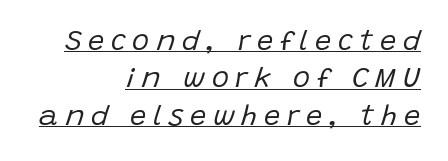
{"italic": "yes", "lean": "right", "slant_degrees": 15, "bold": "no", "weight": "regular", "width": "normal", "stroke_contrast": "low", "x_height": "large", "monospaced": "no", "underline": "yes", "align": "right", "line_spacing": "normal", "line_spacing_ratio": 1.29, "letter_spacing": "wide", "letter_spacing_em": 0.23, "glyph_px": 29}
